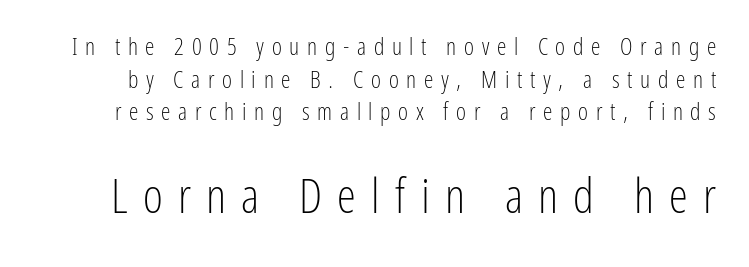
The image shows 48 px light, condensed sans-serif type, upright; set normal line spacing (1.36x), unusually wide letter spacing (+0.32 em), not underlined; the second (bottom) block is 2.0x larger; low stroke contrast and a medium x-height.
